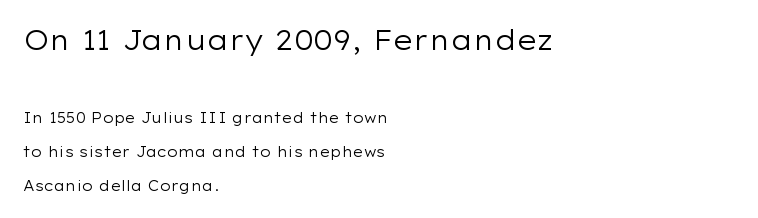
{"italic": "no", "bold": "no", "underline": "no", "align": "left", "line_spacing": "loose", "line_spacing_ratio": 2.4, "letter_spacing": "normal", "letter_spacing_em": 0.0, "larger_block": "first", "size_ratio": 1.93, "glyph_px": 27}
